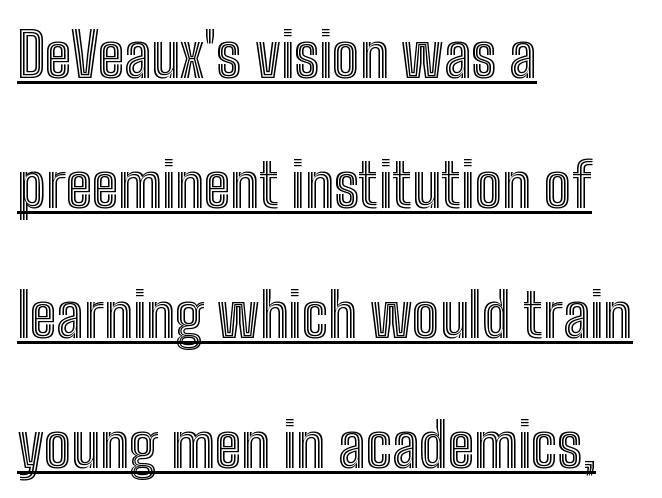
The image shows 61 px condensed type, upright; set left-aligned, loose line spacing (2.13x), normal letter spacing, underlined; a medium x-height.
